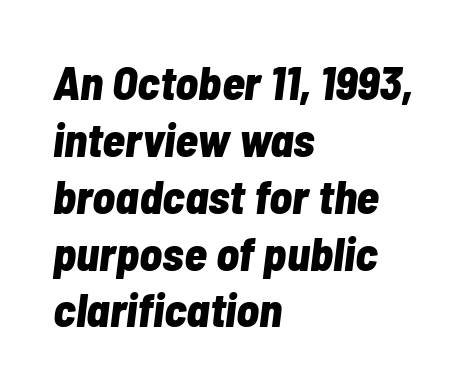
{"italic": "yes", "lean": "right", "slant_degrees": 7, "bold": "yes", "weight": "bold", "width": "condensed", "stroke_contrast": "low", "x_height": "medium", "monospaced": "no", "underline": "no", "align": "left", "line_spacing_ratio": 1.21, "letter_spacing": "normal", "letter_spacing_em": 0.0, "glyph_px": 47}
